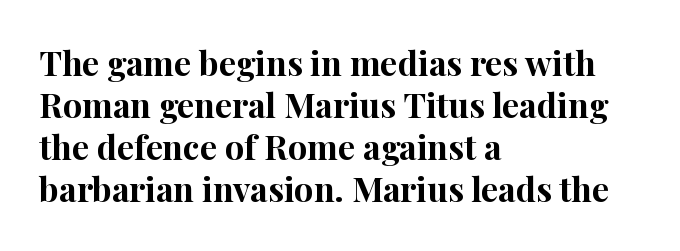
Q: Is the text bold? A: Yes.
Q: Is the text italic (slanted)? A: No, it is upright.
Q: Is the typeface a serif or a sans-serif typeface? A: Serif.
Q: Is the text underlined? A: No.
Q: How is the paragraph aligned? A: Left-aligned.
Q: Is the spacing between letters normal or unusually wide? A: Normal.
Q: Width (condensed, normal, or wide)? A: Normal.
Q: Stroke contrast? A: High.
Q: x-height? A: Medium.
Q: Monospaced? A: No.
